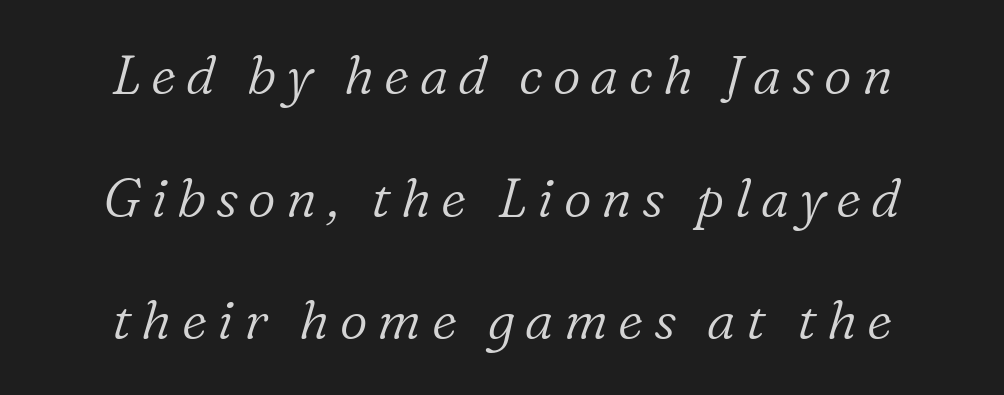
Horizontal alignment here is central, giving a formal, balanced look. The specimen omits any rule beneath the text block's lines. No heavy texture on the line: the type isn't bold. The rendering uses natural spacing where letterforms have individual widths. The letters are slanted; this is an italic face. These lines are composed in type with serifs.
